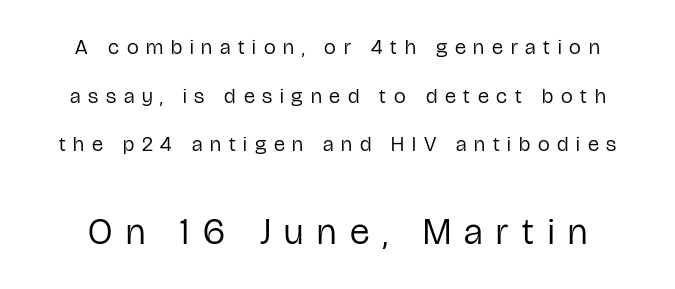
Q: Is the text bold? A: No.
Q: Is the text italic (slanted)? A: No, it is upright.
Q: Is the typeface a serif or a sans-serif typeface? A: Sans-serif.
Q: Is the text underlined? A: No.
Q: Is the spacing between letters normal or unusually wide? A: Unusually wide.
Q: Is the spacing between lines tight, normal or loose? A: Loose.
Q: Which block of text is set in a larger size, the first (top) or the second (bottom)? A: The second (bottom) one.
Q: Width (condensed, normal, or wide)? A: Condensed.
Q: Stroke contrast? A: Low.
Q: x-height? A: Medium.
Q: Monospaced? A: No.
